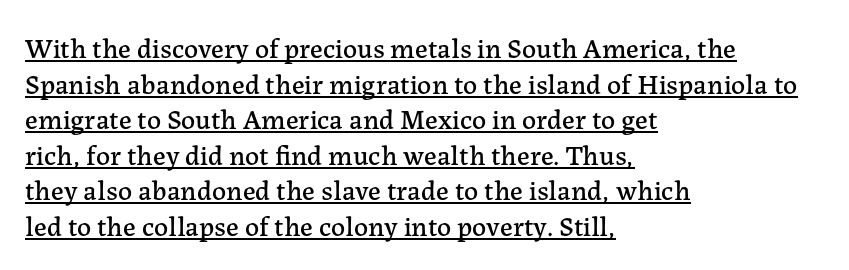
Q: Is the text italic (slanted)? A: No, it is upright.
Q: Is the typeface a serif or a sans-serif typeface? A: Serif.
Q: Is the text underlined? A: Yes.
Q: How is the paragraph aligned? A: Left-aligned.
Q: Is the spacing between letters normal or unusually wide? A: Normal.
Q: Is the spacing between lines tight, normal or loose? A: Normal.
Q: Width (condensed, normal, or wide)? A: Normal.
Q: Stroke contrast? A: Low.
Q: x-height? A: Medium.
Q: Monospaced? A: No.
